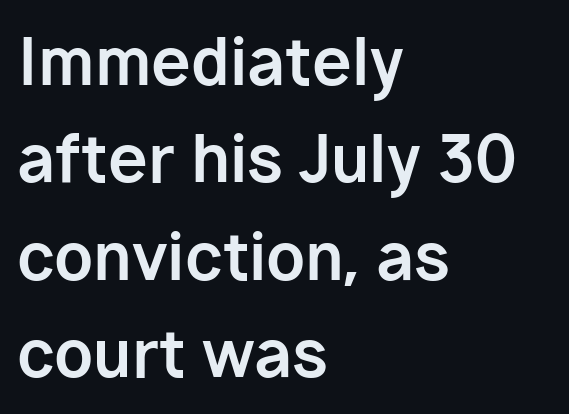
The typeface chosen for these lines omits serifs. The type sits square on the baseline with zero lean. Think of a printed novel: that variable character pitch is what you see here. The rendering uses a bold face; every stroke is thick and dark.
